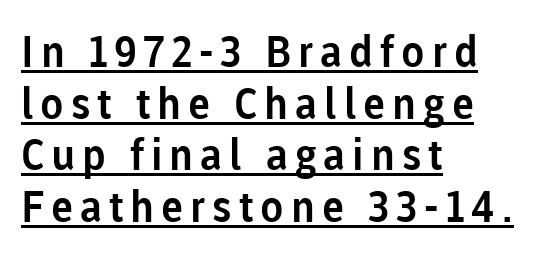
When letters stand straight like this, we call the style roman or upright. You could not count columns in this text — the font is proportionally spaced. If you drew a ruler down the left edge, every line would touch it. The type family on display is of the sans-serif kind. These characters rest on top of a visible drawn line.
